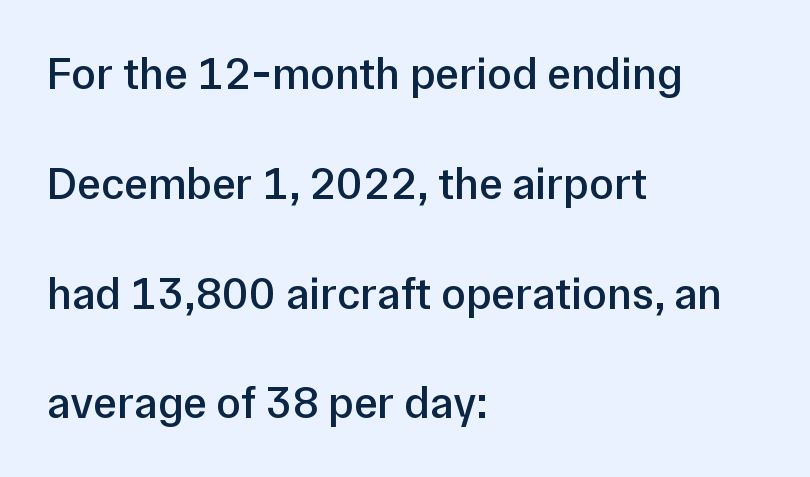
{"serif": "no", "italic": "no", "bold": "semi", "weight": "semibold", "width": "normal", "stroke_contrast": "low", "x_height": "medium", "monospaced": "no", "underline": "no", "align": "left", "line_spacing": "loose", "line_spacing_ratio": 2.44, "letter_spacing": "normal", "letter_spacing_em": 0.0, "glyph_px": 45}
